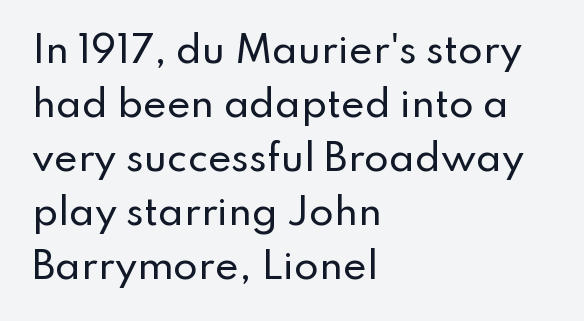
A normal amount of white space separates one row of letters from the next. The rendering anchors every line to the left-hand side. A typesetter would call this proportional, since set widths differ per character. What kind of face is this? One without serifs — a sans. The zone under the glyphs is completely vacant. Here the glyphs are tracked normally, forming tight word shapes.
